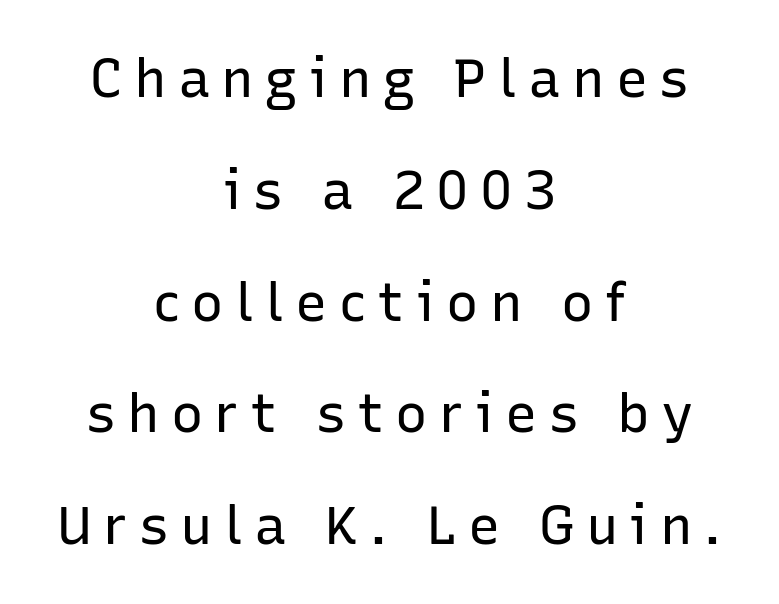
To sum up the face: it is a sans, with no serifs. Each row of text sits above clean, open space. Every row of glyphs is offset so its center matches the block's center. Airy leading. Each letter keeps its own natural width here, so spacing adapts to shape. The lettering holds an erect, upright posture throughout.
